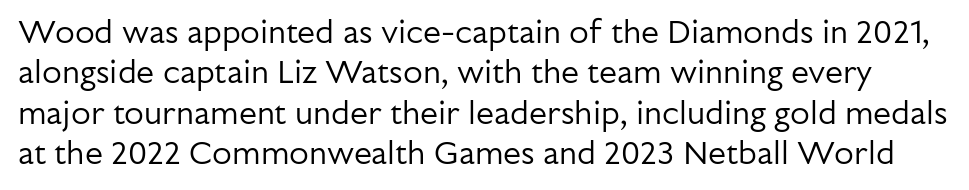
Rendered with straight, roman letterforms. The lines sit at an ordinary, default distance from one another. What stands out about the letter spacing? Nothing — it is the standard amount. The rendering shows plain stroke endings on the letterforms — a sans-serif design. Unmarked baselines from the first word to the last.
